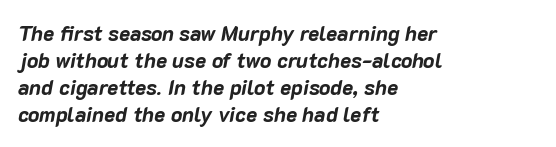
The image shows 21 px bold type, italic (leaning right); set left-aligned, normal line spacing (1.29x), normal letter spacing, not underlined.
